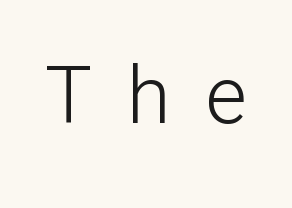
Q: Is the text bold? A: No.
Q: Is the text italic (slanted)? A: No, it is upright.
Q: Is the typeface a serif or a sans-serif typeface? A: Sans-serif.
Q: Is the text underlined? A: No.
Q: Is the spacing between letters normal or unusually wide? A: Unusually wide.
Q: Width (condensed, normal, or wide)? A: Normal.
Q: Stroke contrast? A: Low.
Q: x-height? A: Medium.
Q: Monospaced? A: No.
